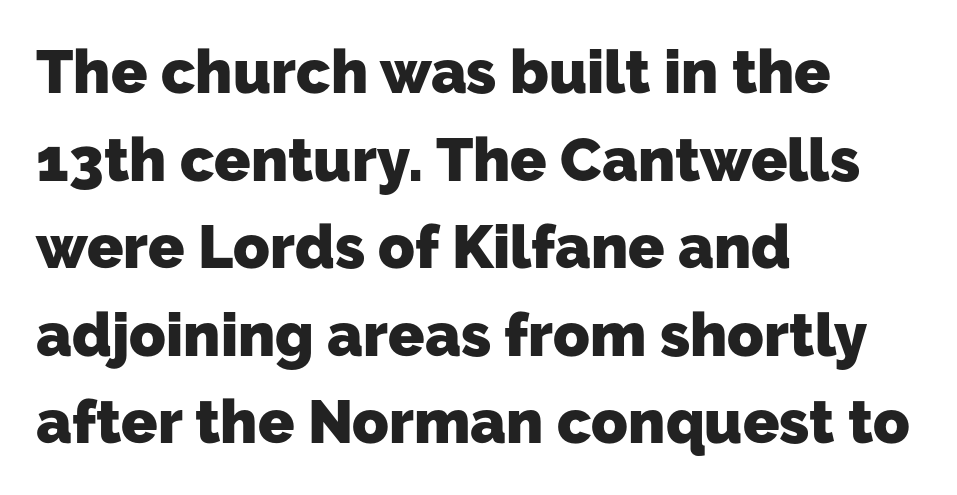
Reading down the column, the eye jumps a familiar distance to each next line. Visually the block forms a straight wall on the left and a jagged coastline on the right. Just letters on the line, the space beneath them empty. You can tell from the bare stems that sans-serif type was used. Do the characters align in a grid? No, the font is proportional.
